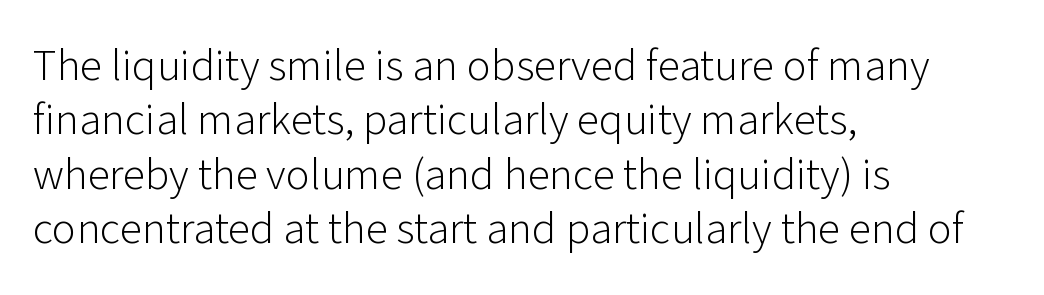
{"serif": "no", "italic": "no", "bold": "no", "weight": "light", "width": "normal", "stroke_contrast": "low", "x_height": "medium", "monospaced": "no", "underline": "no", "align": "left", "line_spacing_ratio": 1.21, "letter_spacing": "normal", "letter_spacing_em": 0.0, "glyph_px": 45}
